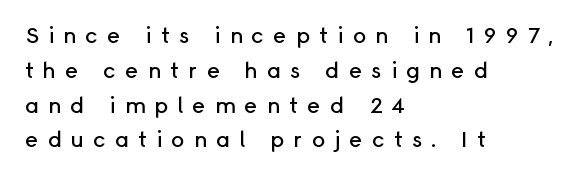
The image shows 22 px text type, upright; set left-aligned, normal line spacing (1.58x), unusually wide letter spacing (+0.42 em), not underlined.
